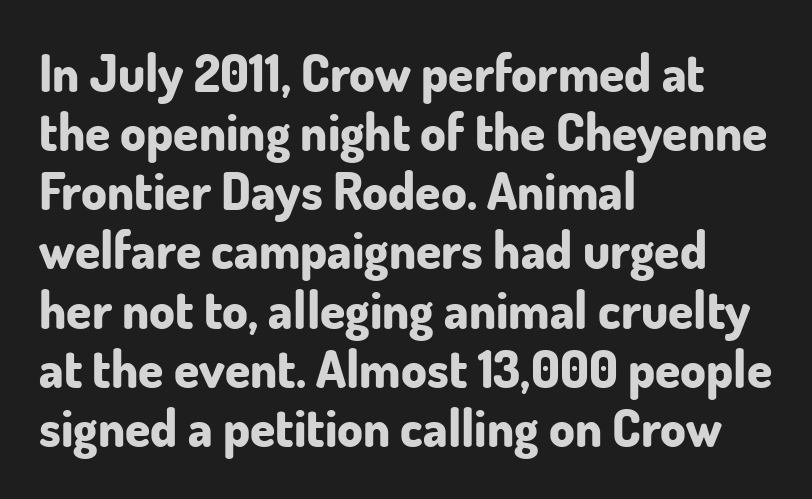
The image shows 51 px bold sans-serif type, upright; set left-aligned, line spacing 1.16x, normal letter spacing, not underlined; low stroke contrast and a small x-height.
